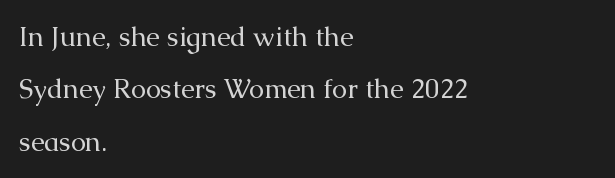
Q: Is the text bold? A: No.
Q: Is the text italic (slanted)? A: No, it is upright.
Q: Is the text underlined? A: No.
Q: How is the paragraph aligned? A: Left-aligned.
Q: Is the spacing between letters normal or unusually wide? A: Normal.
Q: Is the spacing between lines tight, normal or loose? A: Loose.
